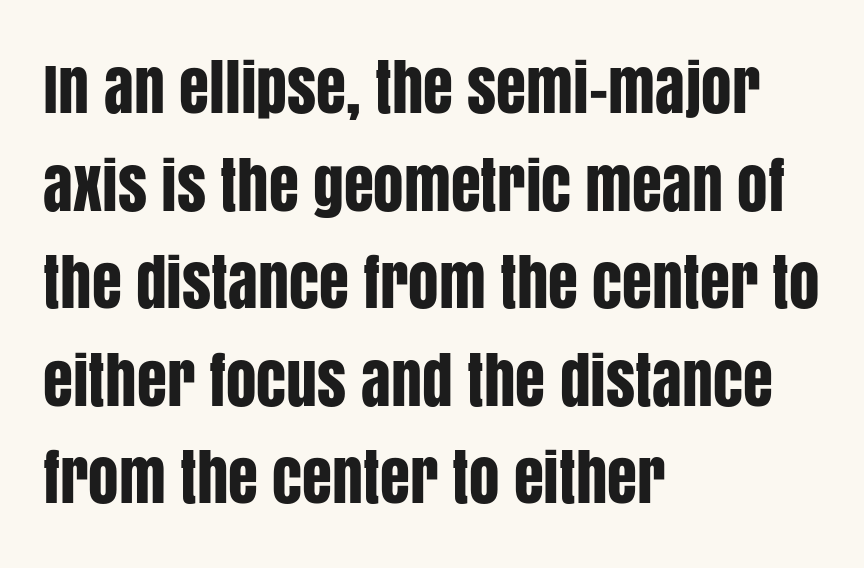
{"serif": "no", "italic": "no", "width": "condensed", "stroke_contrast": "low", "x_height": "large", "monospaced": "no", "underline": "no", "align": "left", "line_spacing": "normal", "line_spacing_ratio": 1.6, "letter_spacing": "normal", "letter_spacing_em": 0.0, "glyph_px": 61}
